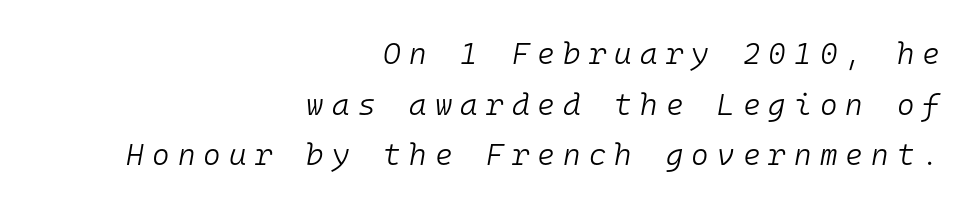
{"italic": "yes", "lean": "right", "slant_degrees": 10, "bold": "no", "weight": "light", "width": "normal", "stroke_contrast": "low", "x_height": "medium", "monospaced": "yes", "underline": "no", "align": "right", "line_spacing": "normal", "line_spacing_ratio": 1.69, "letter_spacing": "wide", "letter_spacing_em": 0.27, "glyph_px": 30}
